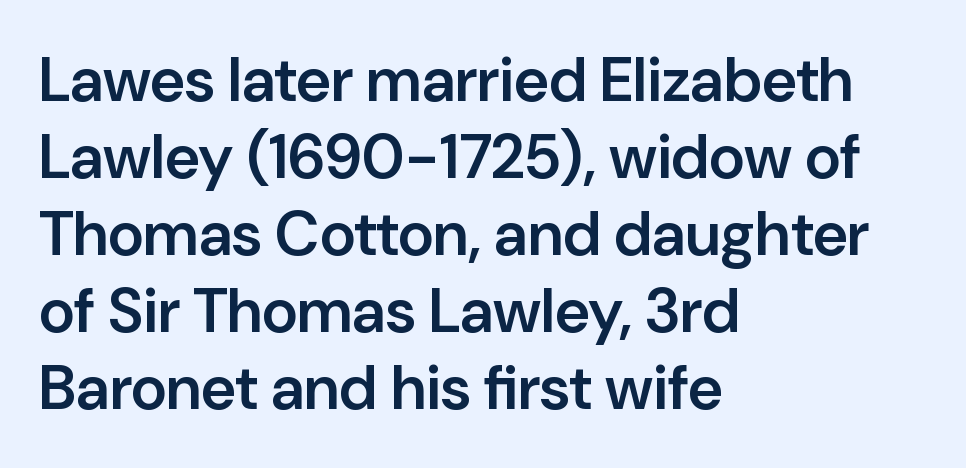
The image shows 62 px semibold sans-serif type, upright; set left-aligned, line spacing 1.24x, normal letter spacing, not underlined; low stroke contrast and a medium x-height.
